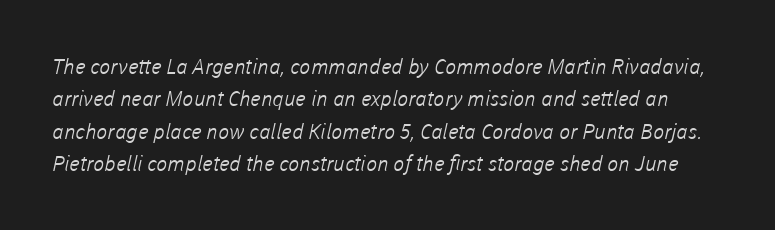
Q: Is the text bold? A: No.
Q: Is the text underlined? A: No.
Q: Is the spacing between letters normal or unusually wide? A: Normal.
Q: Is the spacing between lines tight, normal or loose? A: Normal.
